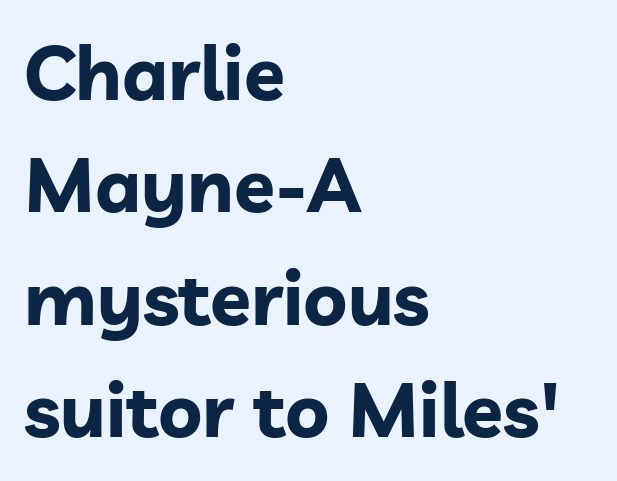
{"serif": "no", "italic": "no", "bold": "yes", "weight": "bold", "width": "normal", "stroke_contrast": "low", "x_height": "medium", "monospaced": "no", "underline": "no", "align": "left", "line_spacing": "normal", "line_spacing_ratio": 1.5, "letter_spacing": "normal", "letter_spacing_em": 0.0, "glyph_px": 75}
